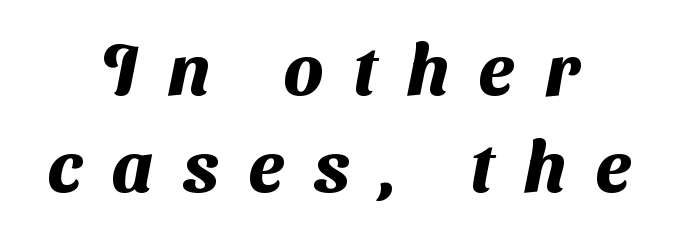
The image shows 72 px heavy sans-serif type; set centered, normal line spacing (1.35x), unusually wide letter spacing (+0.42 em), not underlined; medium stroke contrast and a medium x-height.
